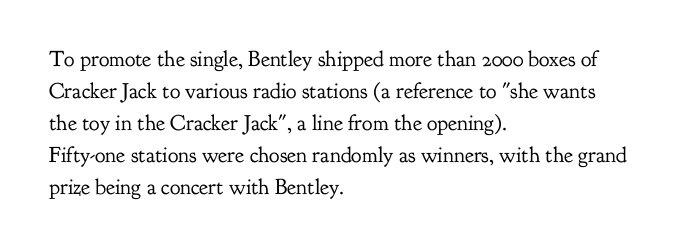
Q: Is the text bold? A: No.
Q: Is the text italic (slanted)? A: No, it is upright.
Q: Is the text underlined? A: No.
Q: How is the paragraph aligned? A: Left-aligned.
Q: Is the spacing between letters normal or unusually wide? A: Normal.
Q: Is the spacing between lines tight, normal or loose? A: Normal.
